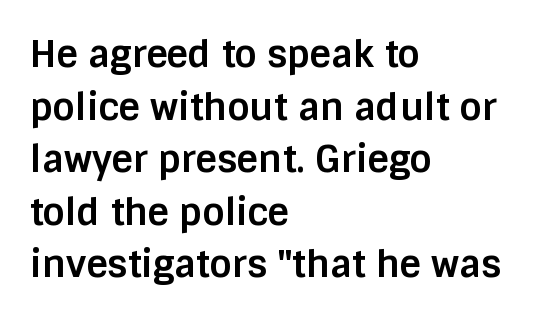
{"serif": "no", "italic": "no", "bold": "yes", "weight": "bold", "width": "normal", "stroke_contrast": "low", "x_height": "large", "monospaced": "no", "underline": "no", "align": "left", "line_spacing": "normal", "line_spacing_ratio": 1.42, "letter_spacing": "normal", "letter_spacing_em": 0.0, "glyph_px": 37}
